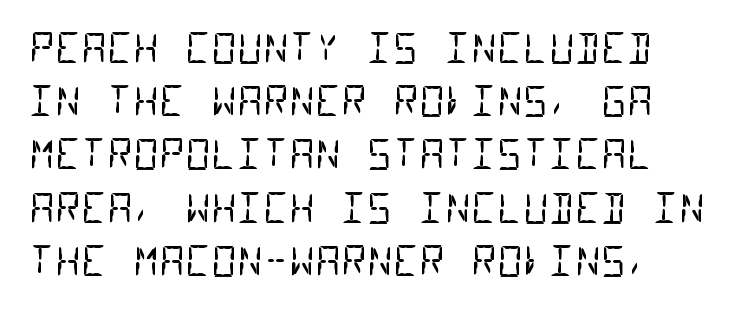
Q: Is the text bold? A: No.
Q: Is the typeface a serif or a sans-serif typeface? A: Sans-serif.
Q: Is the text underlined? A: No.
Q: Is the spacing between letters normal or unusually wide? A: Normal.
Q: Is the spacing between lines tight, normal or loose? A: Normal.
Q: Width (condensed, normal, or wide)? A: Condensed.
Q: Stroke contrast? A: Low.
Q: x-height? A: Large.
Q: Monospaced? A: Yes.
